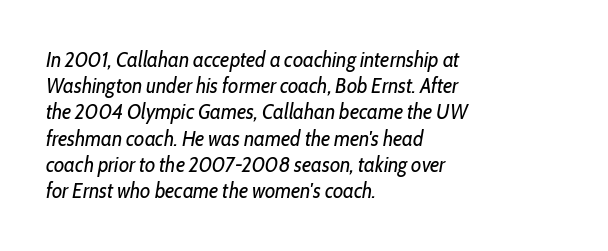
Only glyphs here, with clear space below each row. The designer left line spacing at the default. The setting favours the left margin, as ordinary paragraphs usually do. The font is comparable to plain body text, perhaps lighter. Nothing unusual about the tracking: characters are spaced as the font intends.
